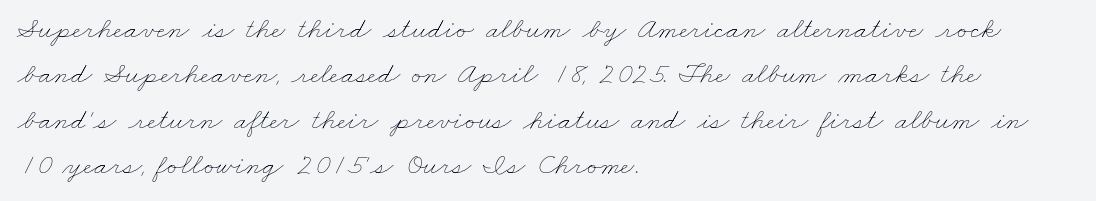
{"bold": "no", "weight": "thin", "width": "wide", "stroke_contrast": "low", "x_height": "small", "monospaced": "no", "underline": "no", "align": "left", "line_spacing": "normal", "line_spacing_ratio": 1.51, "letter_spacing": "normal", "letter_spacing_em": 0.0, "glyph_px": 30}
